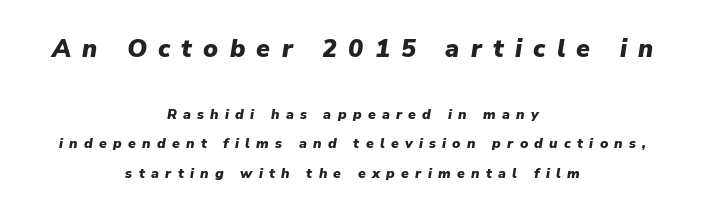
The image shows 25 px bold type, italic (leaning right); set centered, loose line spacing (2.11x), unusually wide letter spacing (+0.45 em), not underlined; the first (top) block is 1.79x larger.
